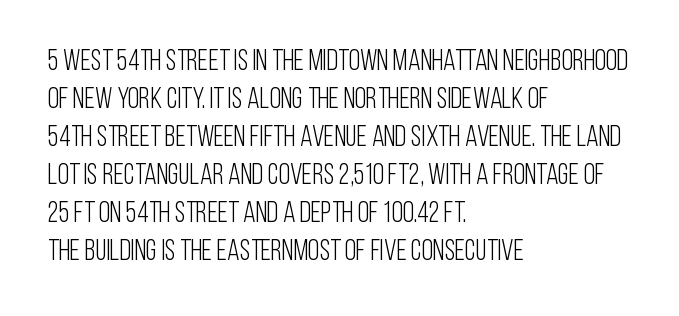
The image shows 29 px light, condensed sans-serif type, upright; set left-aligned, normal line spacing (1.31x), normal letter spacing, not underlined; low stroke contrast and a large x-height.
